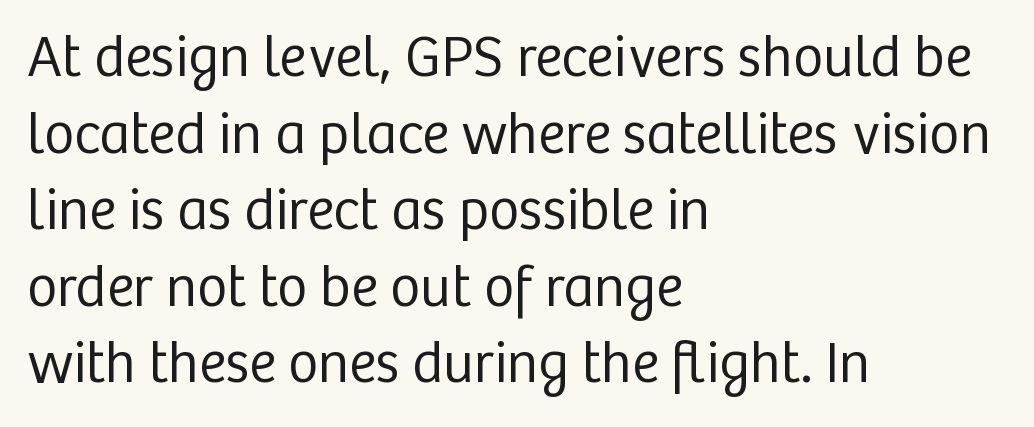
{"serif": "no", "italic": "no", "bold": "no", "weight": "regular", "width": "normal", "stroke_contrast": "low", "x_height": "medium", "monospaced": "no", "underline": "no", "align": "left", "line_spacing": "normal", "line_spacing_ratio": 1.32, "letter_spacing": "normal", "letter_spacing_em": 0.0, "glyph_px": 58}
